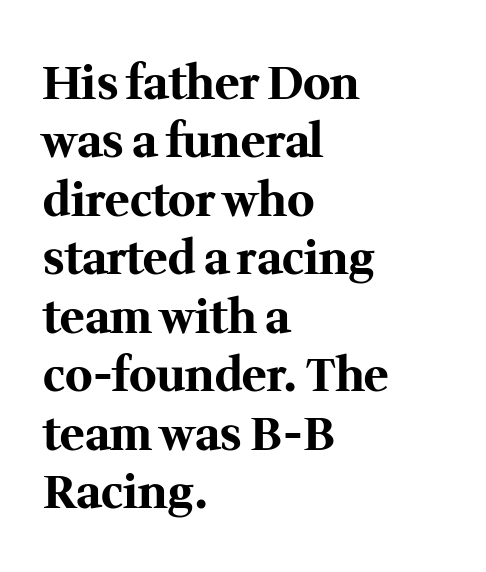
{"serif": "yes", "italic": "no", "bold": "yes", "weight": "bold", "width": "normal", "stroke_contrast": "medium", "x_height": "medium", "monospaced": "no", "underline": "no", "align": "left", "line_spacing": "normal", "line_spacing_ratio": 1.27, "letter_spacing": "normal", "letter_spacing_em": 0.0, "glyph_px": 46}
